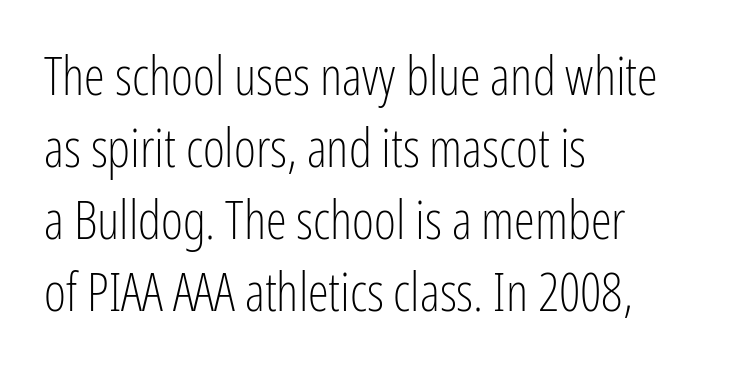
The image shows 53 px light, condensed sans-serif type, upright; set left-aligned, normal line spacing (1.36x), normal letter spacing, not underlined; low stroke contrast and a medium x-height.
